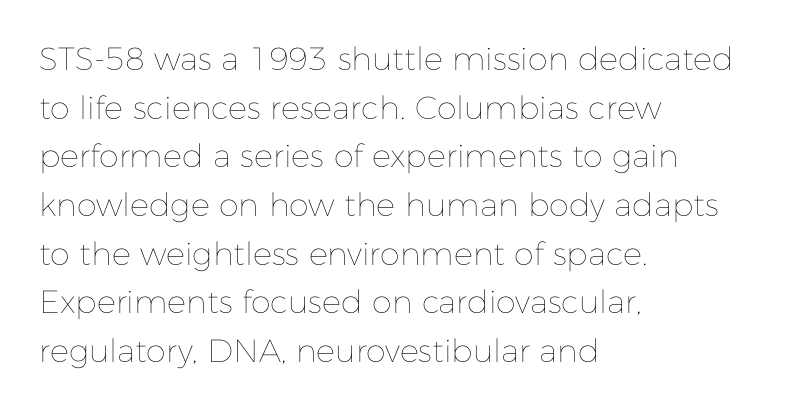
The image shows 32 px thin type, upright; set left-aligned, normal line spacing (1.52x), normal letter spacing, not underlined; low stroke contrast and a medium x-height.
